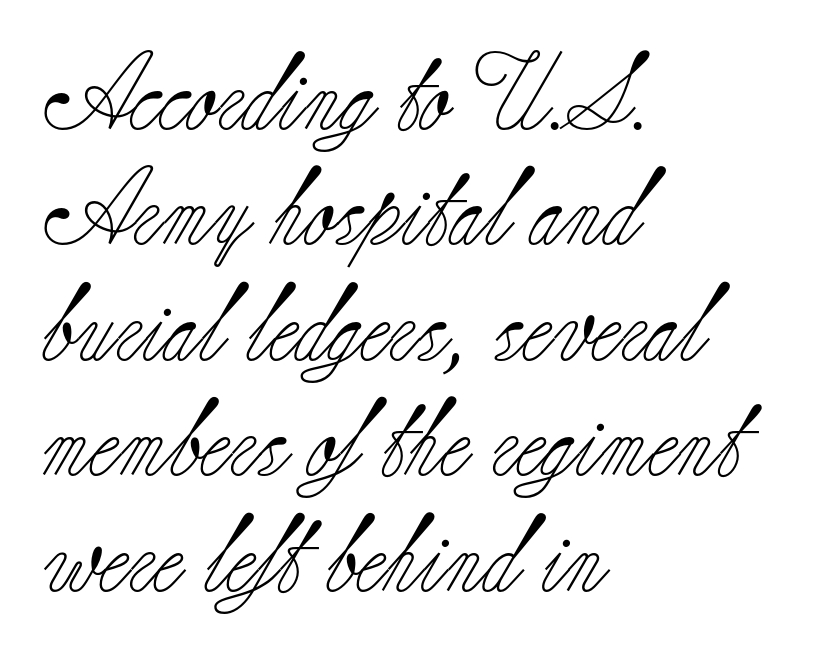
Q: Is the text bold? A: No.
Q: Is the text italic (slanted)? A: Yes.
Q: Is the typeface a serif or a sans-serif typeface? A: Serif.
Q: Is the text underlined? A: No.
Q: How is the paragraph aligned? A: Left-aligned.
Q: Is the spacing between letters normal or unusually wide? A: Normal.
Q: Is the spacing between lines tight, normal or loose? A: Normal.
Q: Width (condensed, normal, or wide)? A: Normal.
Q: Stroke contrast? A: Low.
Q: x-height? A: Small.
Q: Monospaced? A: No.
